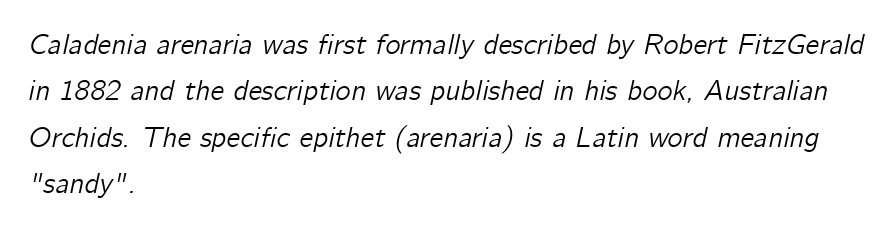
Q: Is the text italic (slanted)? A: Yes, it leans right by about 12 degrees.
Q: Is the text underlined? A: No.
Q: How is the paragraph aligned? A: Left-aligned.
Q: Is the spacing between letters normal or unusually wide? A: Normal.
Q: Is the spacing between lines tight, normal or loose? A: Normal.
Q: Width (condensed, normal, or wide)? A: Normal.
Q: Stroke contrast? A: Low.
Q: x-height? A: Medium.
Q: Monospaced? A: No.
